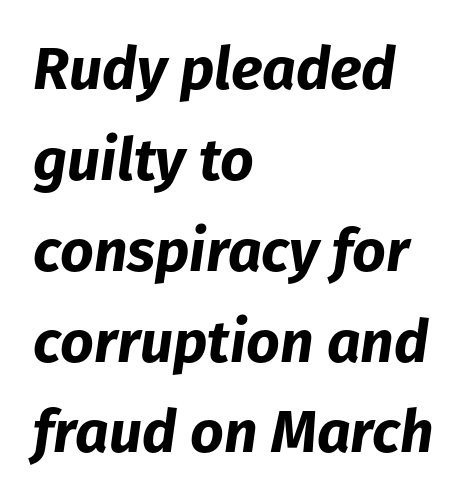
Spacing verdict: proportional, widths tailored to each character. Look at the stroke-to-counter ratio: heavy, a bold. The letters sit at their default tracking, neither squeezed nor spread. Compared with ordinary roman type, these characters are visibly tilted. Letters rest on an invisible, unmarked baseline. The paragraph has a hard left edge and a soft right edge.
